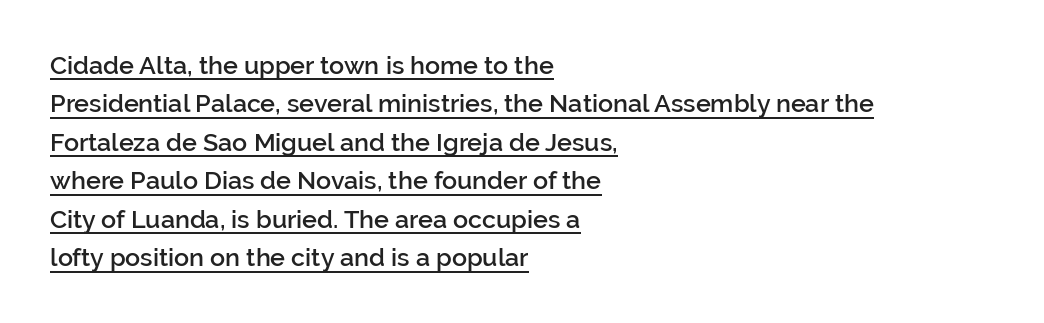
{"italic": "no", "bold": "semi", "underline": "yes", "align": "left", "line_spacing": "normal", "line_spacing_ratio": 1.54, "letter_spacing": "normal", "letter_spacing_em": 0.0, "glyph_px": 25}
